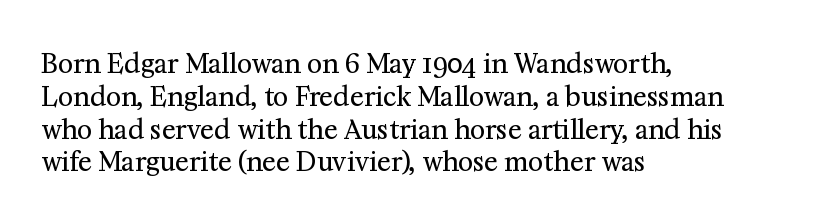
Q: Is the text bold? A: No.
Q: Is the text italic (slanted)? A: No, it is upright.
Q: Is the text underlined? A: No.
Q: How is the paragraph aligned? A: Left-aligned.
Q: Is the spacing between letters normal or unusually wide? A: Normal.
Q: Is the spacing between lines tight, normal or loose? A: Normal.
